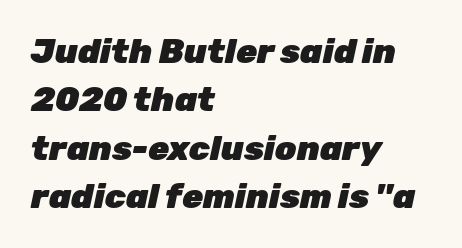
Q: Is the text bold? A: Yes.
Q: Is the text italic (slanted)? A: Yes, it leans right by about 12 degrees.
Q: Is the text underlined? A: No.
Q: How is the paragraph aligned? A: Left-aligned.
Q: Is the spacing between letters normal or unusually wide? A: Normal.
Q: Is the spacing between lines tight, normal or loose? A: Normal.
Q: Width (condensed, normal, or wide)? A: Normal.
Q: Stroke contrast? A: Low.
Q: x-height? A: Medium.
Q: Monospaced? A: No.
